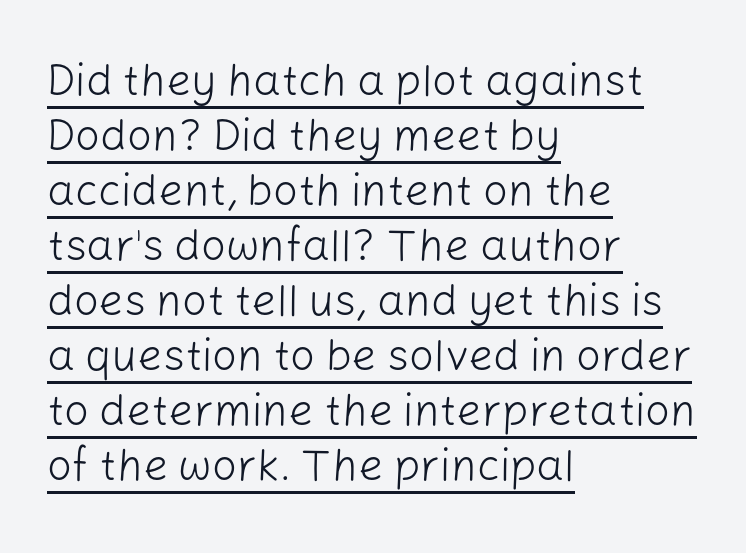
Q: Is the text bold? A: No.
Q: Is the text italic (slanted)? A: No, it is upright.
Q: Is the typeface a serif or a sans-serif typeface? A: Sans-serif.
Q: Is the text underlined? A: Yes.
Q: How is the paragraph aligned? A: Left-aligned.
Q: Is the spacing between letters normal or unusually wide? A: Normal.
Q: Is the spacing between lines tight, normal or loose? A: Normal.
Q: Width (condensed, normal, or wide)? A: Normal.
Q: Stroke contrast? A: Low.
Q: x-height? A: Medium.
Q: Monospaced? A: No.
